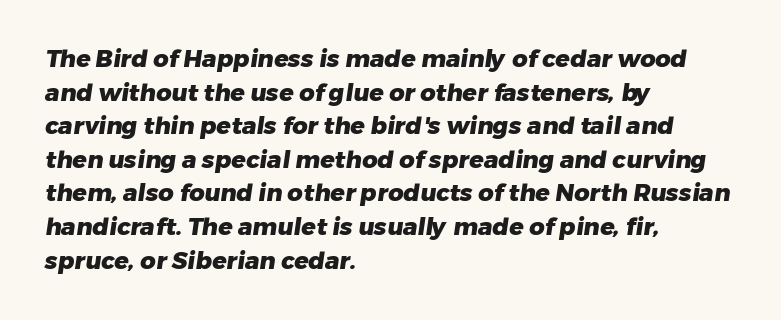
Q: Is the text bold? A: Yes.
Q: Is the text underlined? A: No.
Q: How is the paragraph aligned? A: Left-aligned.
Q: Is the spacing between letters normal or unusually wide? A: Normal.
Q: Is the spacing between lines tight, normal or loose? A: Normal.
